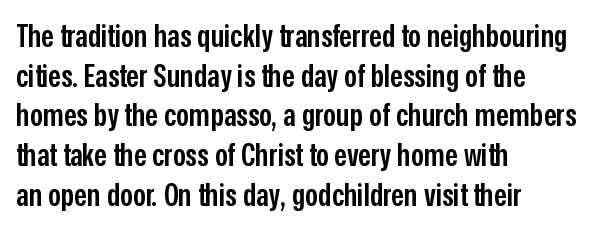
Q: Is the text bold? A: Semi-bold.
Q: Is the text italic (slanted)? A: No, it is upright.
Q: Is the typeface a serif or a sans-serif typeface? A: Sans-serif.
Q: Is the text underlined? A: No.
Q: How is the paragraph aligned? A: Left-aligned.
Q: Is the spacing between letters normal or unusually wide? A: Normal.
Q: Width (condensed, normal, or wide)? A: Condensed.
Q: Stroke contrast? A: Low.
Q: x-height? A: Medium.
Q: Monospaced? A: No.
